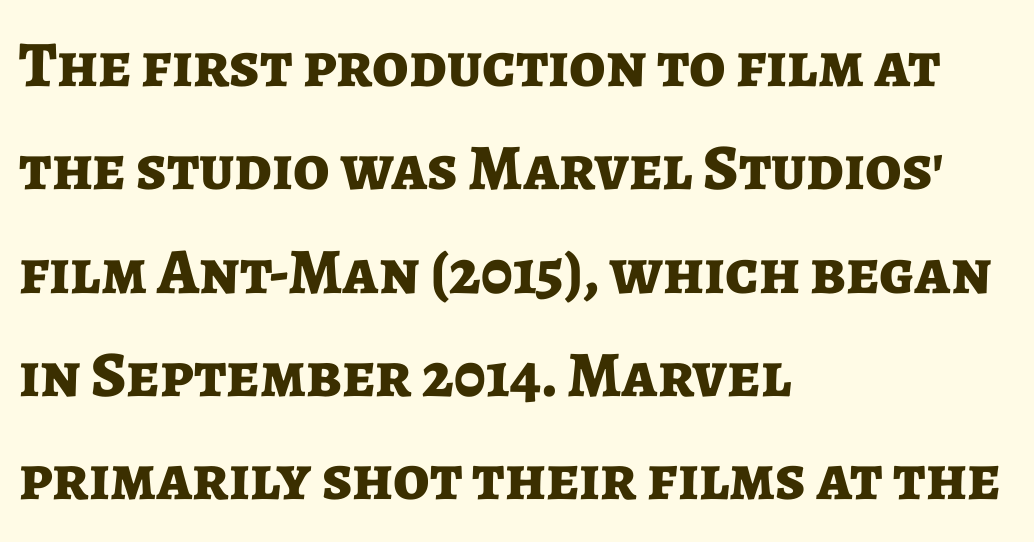
Ascenders rise straight up at ninety degrees. The passage shown has conventional tracking throughout. Is this a sans? Yes — the strokes have no serifs. All the whitespace from short lines collects on the right. The line-height multiplier appears to be the usual default. Varying glyph widths throughout — classic text-font behaviour.
